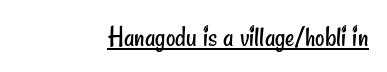
Q: Is the text bold? A: No.
Q: Is the typeface a serif or a sans-serif typeface? A: Sans-serif.
Q: Is the text underlined? A: Yes.
Q: How is the paragraph aligned? A: Right-aligned.
Q: Is the spacing between letters normal or unusually wide? A: Normal.
Q: Width (condensed, normal, or wide)? A: Condensed.
Q: Stroke contrast? A: Low.
Q: x-height? A: Small.
Q: Monospaced? A: No.
